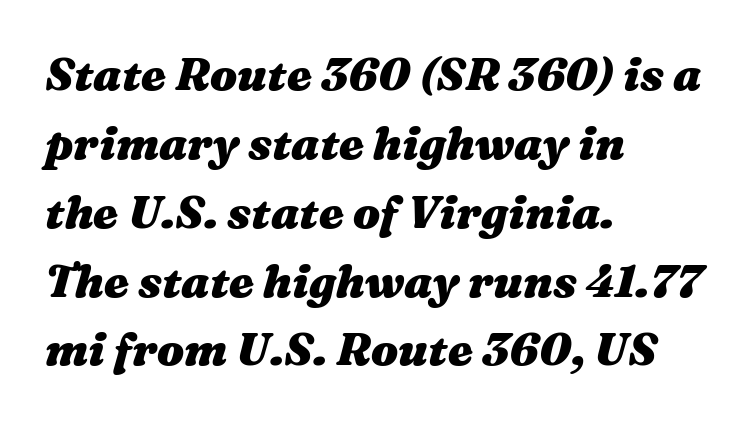
Q: Is the text bold? A: Yes.
Q: Is the text italic (slanted)? A: Yes, it leans right by about 16 degrees.
Q: Is the text underlined? A: No.
Q: How is the paragraph aligned? A: Left-aligned.
Q: Is the spacing between letters normal or unusually wide? A: Normal.
Q: Is the spacing between lines tight, normal or loose? A: Normal.
Q: Width (condensed, normal, or wide)? A: Wide.
Q: Stroke contrast? A: Medium.
Q: x-height? A: Medium.
Q: Monospaced? A: No.
